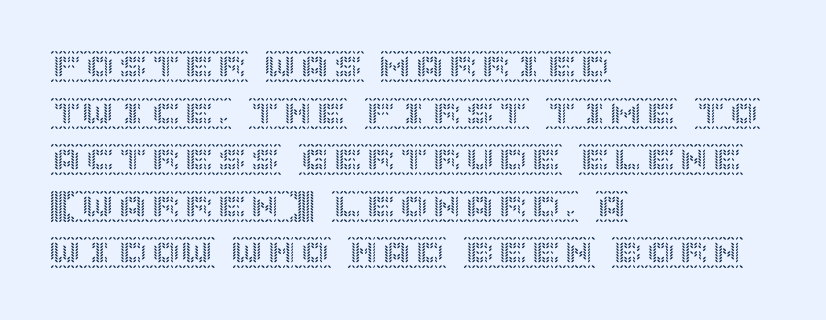
The specimen reads as upright at a glance. Honestly, there is no underline to notice here at all. Visually the block forms a straight wall on the left and a jagged coastline on the right. Regular leading. You could call the tracking neutral — neither tight nor loose.
